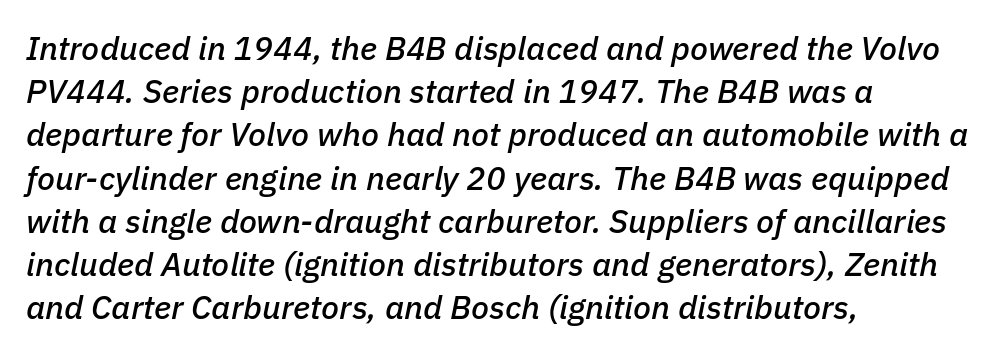
Q: Is the text italic (slanted)? A: Yes, it leans right by about 11 degrees.
Q: Is the text underlined? A: No.
Q: How is the paragraph aligned? A: Left-aligned.
Q: Is the spacing between letters normal or unusually wide? A: Normal.
Q: Is the spacing between lines tight, normal or loose? A: Normal.
Q: Width (condensed, normal, or wide)? A: Normal.
Q: Stroke contrast? A: Low.
Q: x-height? A: Medium.
Q: Monospaced? A: No.
